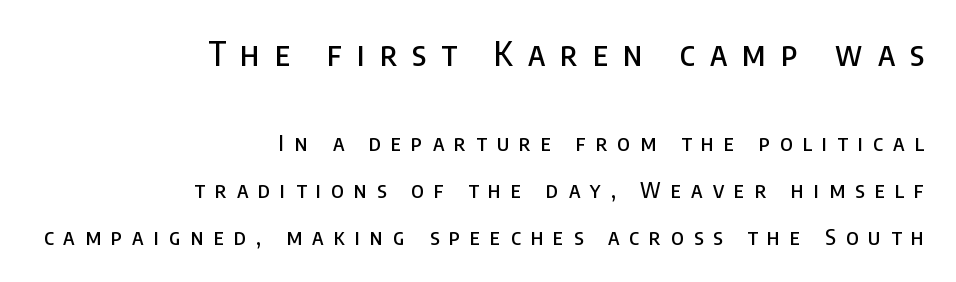
{"serif": "no", "italic": "no", "width": "condensed", "stroke_contrast": "low", "x_height": "large", "monospaced": "no", "underline": "no", "align": "right", "line_spacing": "loose", "line_spacing_ratio": 2.12, "letter_spacing": "wide", "letter_spacing_em": 0.46, "larger_block": "first", "size_ratio": 1.5, "glyph_px": 33}
